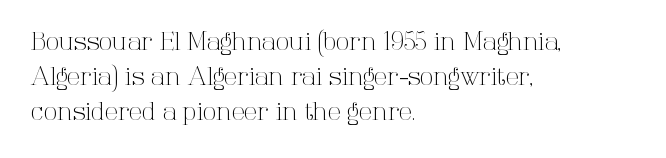
{"italic": "no", "bold": "no", "underline": "no", "align": "left", "line_spacing": "normal", "line_spacing_ratio": 1.45, "letter_spacing": "normal", "letter_spacing_em": 0.0, "glyph_px": 24}
